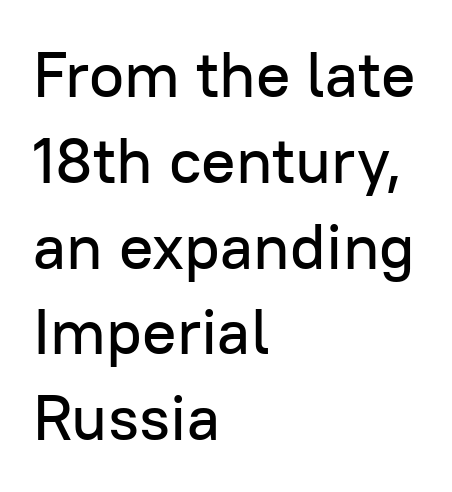
{"serif": "no", "italic": "no", "width": "normal", "stroke_contrast": "low", "x_height": "medium", "monospaced": "no", "underline": "no", "align": "left", "line_spacing": "normal", "line_spacing_ratio": 1.34, "letter_spacing": "normal", "letter_spacing_em": 0.0, "glyph_px": 64}
